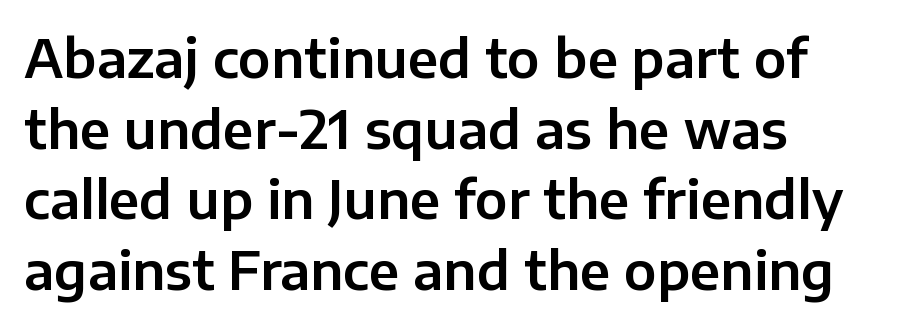
Summary of vertical rhythm: regular, with standard interline spacing. Nope, no serifs anywhere on these letters. Notice how the stems are strictly vertical — no italics here. Horizontal alignment here is leftward, the default for most running prose. Nobody drew a line under any word here.
